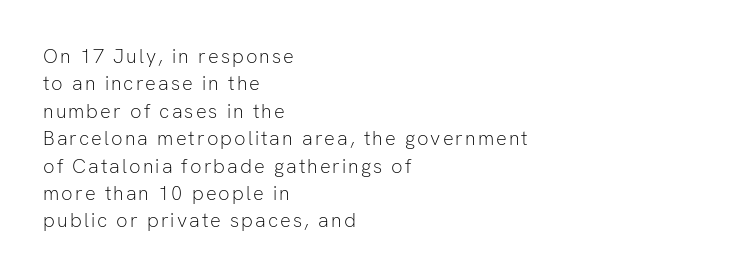
The image shows 20 px text type, upright; set left-aligned, normal line spacing (1.37x), not underlined.
